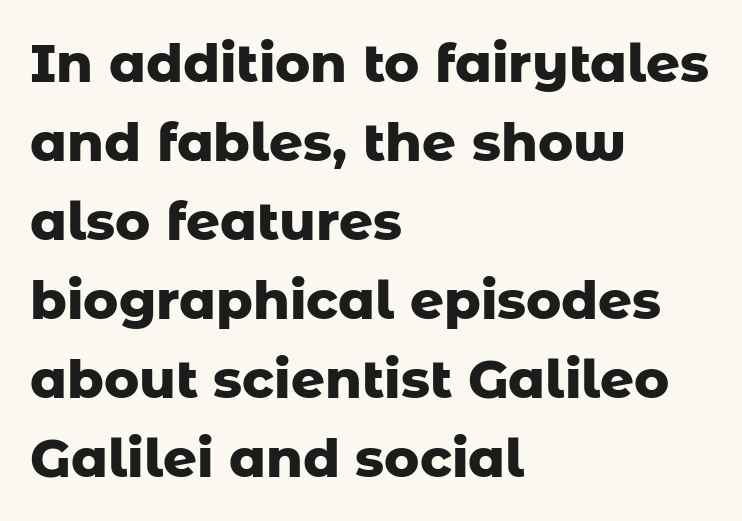
The image shows 53 px heavy sans-serif type, upright; set left-aligned, normal line spacing (1.49x), normal letter spacing, not underlined; low stroke contrast and a medium x-height.
